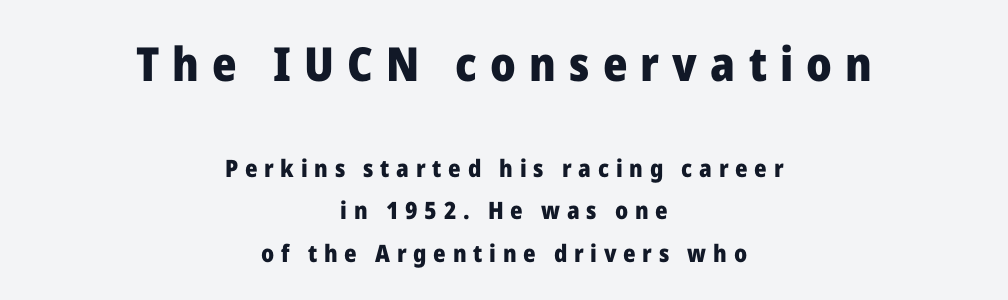
Q: Is the text bold? A: Yes.
Q: Is the text italic (slanted)? A: No, it is upright.
Q: Is the typeface a serif or a sans-serif typeface? A: Sans-serif.
Q: Is the text underlined? A: No.
Q: How is the paragraph aligned? A: Centered.
Q: Is the spacing between letters normal or unusually wide? A: Unusually wide.
Q: Which block of text is set in a larger size, the first (top) or the second (bottom)? A: The first (top) one.
Q: Width (condensed, normal, or wide)? A: Normal.
Q: Stroke contrast? A: Low.
Q: x-height? A: Medium.
Q: Monospaced? A: No.
